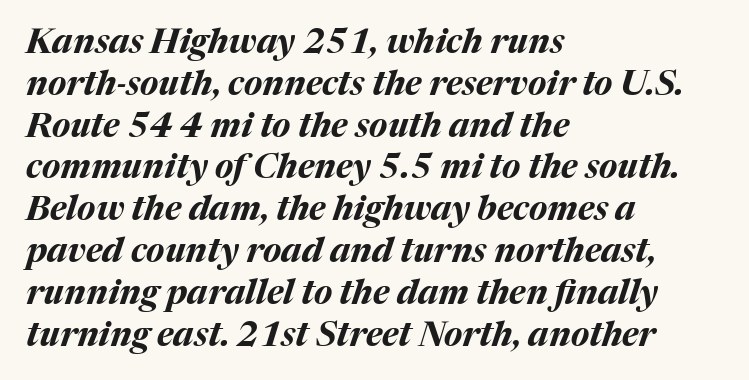
The image shows 34 px bold type, italic (leaning right); set left-aligned, line spacing 1.23x, normal letter spacing, not underlined; medium stroke contrast and a medium x-height.
